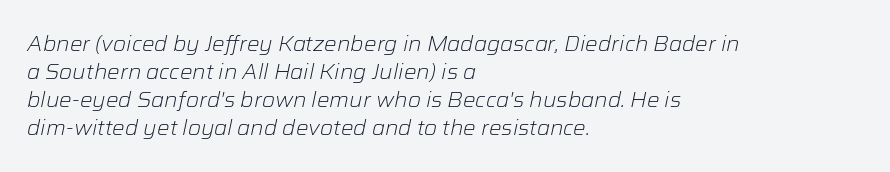
Q: Is the text bold? A: No.
Q: Is the text italic (slanted)? A: Yes, it leans right by about 12 degrees.
Q: Is the text underlined? A: No.
Q: How is the paragraph aligned? A: Left-aligned.
Q: Is the spacing between letters normal or unusually wide? A: Normal.
Q: Is the spacing between lines tight, normal or loose? A: Normal.
